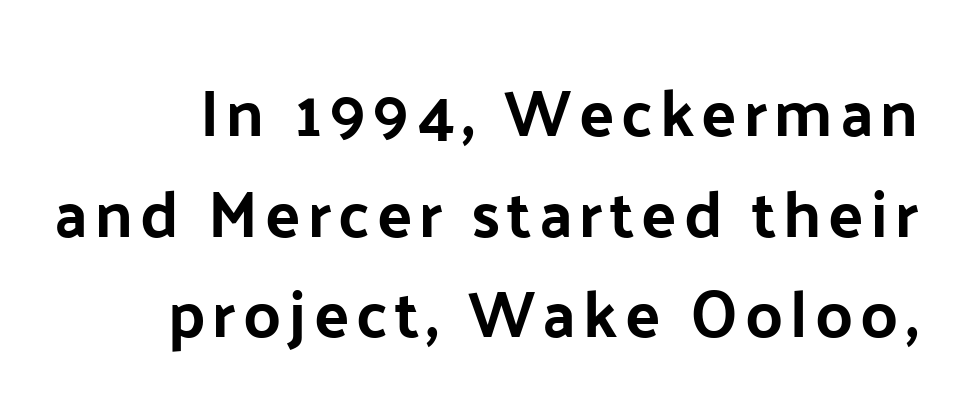
Q: Is the text bold? A: Yes.
Q: Is the text italic (slanted)? A: No, it is upright.
Q: Is the typeface a serif or a sans-serif typeface? A: Sans-serif.
Q: Is the text underlined? A: No.
Q: Is the spacing between lines tight, normal or loose? A: Normal.
Q: Width (condensed, normal, or wide)? A: Normal.
Q: Stroke contrast? A: Low.
Q: x-height? A: Medium.
Q: Monospaced? A: No.
